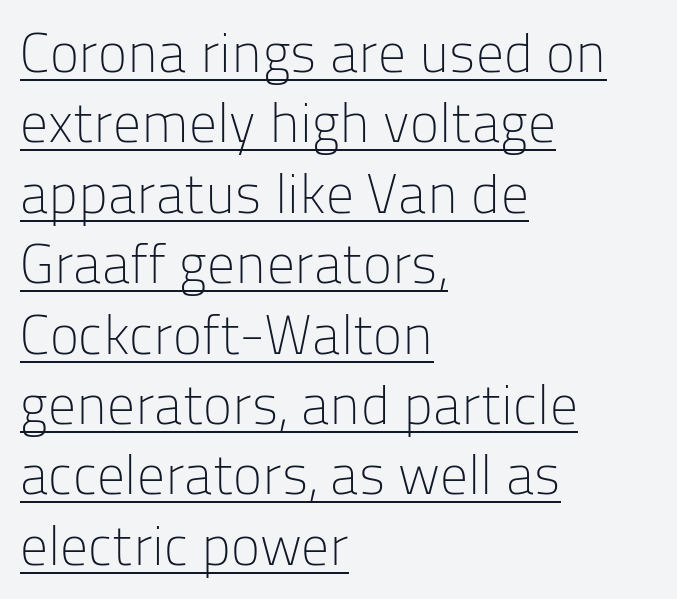
Q: Is the text bold? A: No.
Q: Is the text italic (slanted)? A: No, it is upright.
Q: Is the typeface a serif or a sans-serif typeface? A: Sans-serif.
Q: Is the text underlined? A: Yes.
Q: How is the paragraph aligned? A: Left-aligned.
Q: Is the spacing between letters normal or unusually wide? A: Normal.
Q: Is the spacing between lines tight, normal or loose? A: Normal.
Q: Width (condensed, normal, or wide)? A: Normal.
Q: Stroke contrast? A: Low.
Q: x-height? A: Medium.
Q: Monospaced? A: No.
